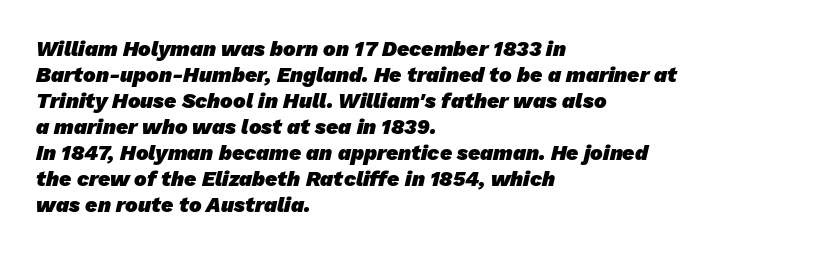
The image shows 21 px bold type; set left-aligned, line spacing 1.24x, normal letter spacing, not underlined.
